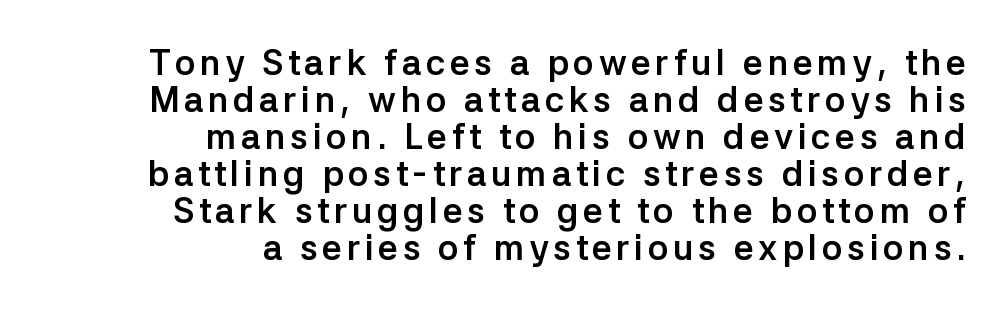
Notice how the stems are strictly vertical — no italics here. Reading down the column, the eye jumps only a short way to each next line. The passage shown is typed in a proportional face where columns would drift. This is heavy type, rendered in bold. Letterform terminals end flat and unadorned throughout the passage. One-word summary of the alignment: right.
